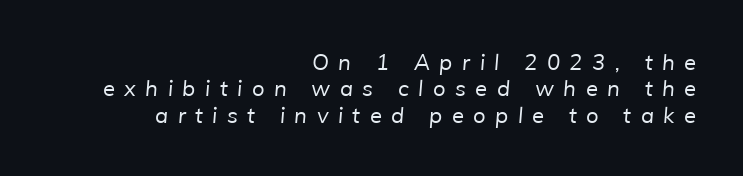
Q: Is the text bold? A: No.
Q: Is the text underlined? A: No.
Q: How is the paragraph aligned? A: Right-aligned.
Q: Is the spacing between letters normal or unusually wide? A: Unusually wide.
